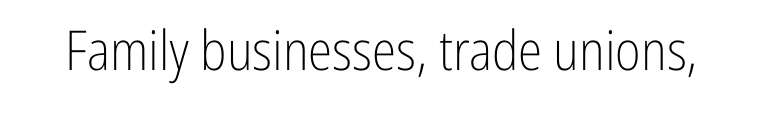
The image shows 55 px light, condensed sans-serif type, upright; set normal letter spacing, not underlined; low stroke contrast and a medium x-height.
